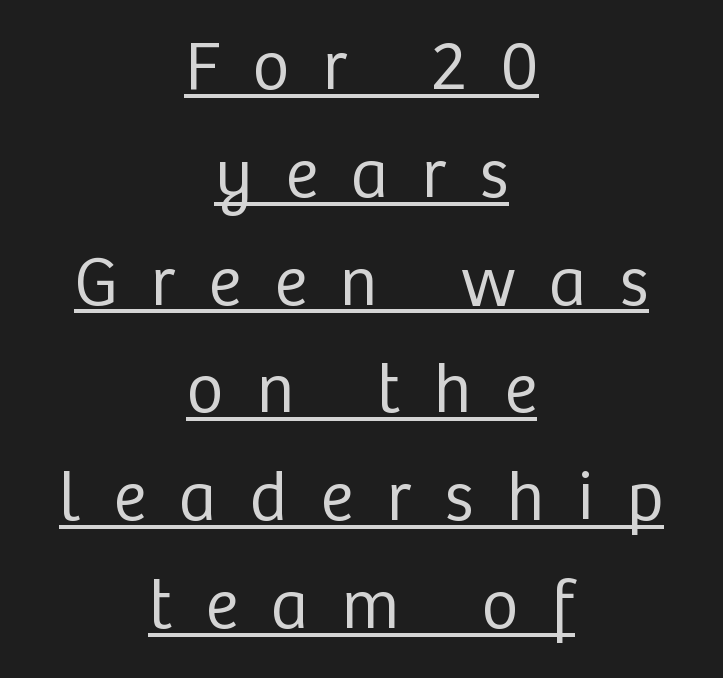
{"serif": "no", "italic": "no", "bold": "no", "weight": "regular", "width": "normal", "stroke_contrast": "low", "x_height": "medium", "monospaced": "no", "underline": "yes", "align": "center", "line_spacing": "normal", "line_spacing_ratio": 1.54, "letter_spacing": "wide", "letter_spacing_em": 0.48, "glyph_px": 70}
